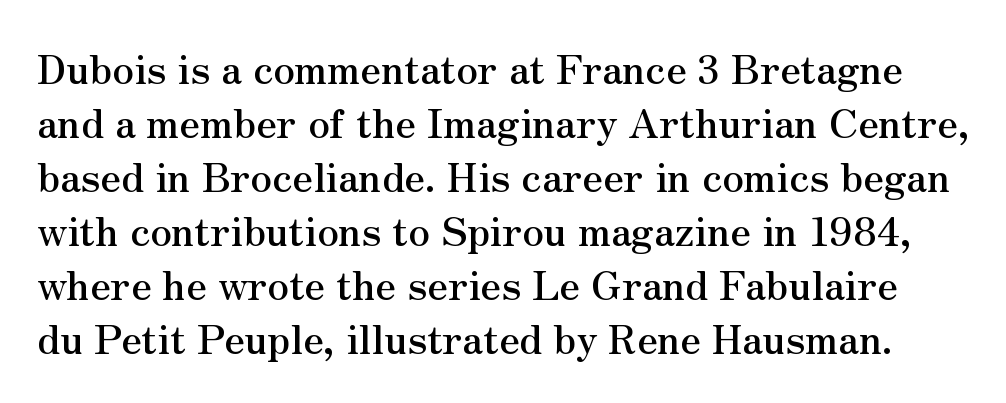
Q: Is the text italic (slanted)? A: No, it is upright.
Q: Is the typeface a serif or a sans-serif typeface? A: Serif.
Q: Is the text underlined? A: No.
Q: Is the spacing between letters normal or unusually wide? A: Normal.
Q: Is the spacing between lines tight, normal or loose? A: Normal.
Q: Width (condensed, normal, or wide)? A: Normal.
Q: Stroke contrast? A: Medium.
Q: x-height? A: Small.
Q: Monospaced? A: No.
